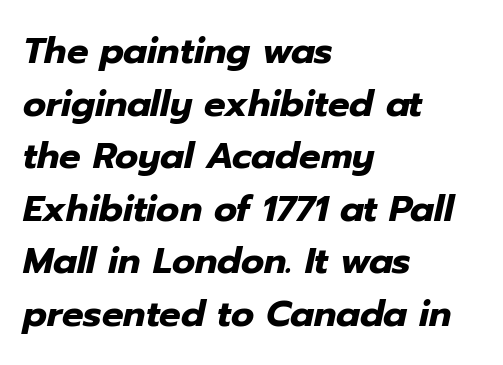
{"italic": "yes", "lean": "right", "slant_degrees": 12, "bold": "yes", "weight": "heavy", "width": "normal", "stroke_contrast": "low", "x_height": "medium", "monospaced": "no", "underline": "no", "align": "left", "line_spacing": "normal", "line_spacing_ratio": 1.46, "letter_spacing": "normal", "letter_spacing_em": 0.0, "glyph_px": 36}
